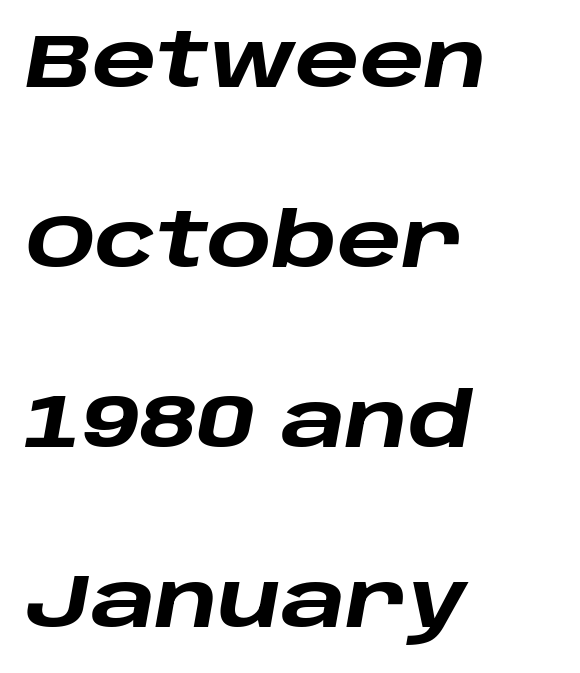
{"italic": "yes", "lean": "right", "slant_degrees": 10, "bold": "yes", "weight": "heavy", "width": "wide", "stroke_contrast": "low", "x_height": "large", "monospaced": "no", "underline": "no", "align": "left", "line_spacing": "loose", "line_spacing_ratio": 2.37, "letter_spacing": "normal", "letter_spacing_em": 0.0, "glyph_px": 76}
